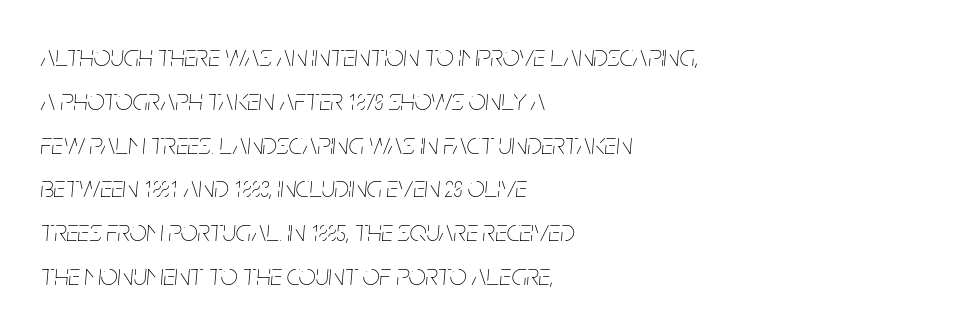
Q: Is the text bold? A: No.
Q: Is the text italic (slanted)? A: Yes, it leans right by about 5 degrees.
Q: Is the text underlined? A: No.
Q: How is the paragraph aligned? A: Left-aligned.
Q: Is the spacing between letters normal or unusually wide? A: Normal.
Q: Is the spacing between lines tight, normal or loose? A: Normal.
Q: Width (condensed, normal, or wide)? A: Condensed.
Q: Stroke contrast? A: Low.
Q: x-height? A: Large.
Q: Monospaced? A: No.
